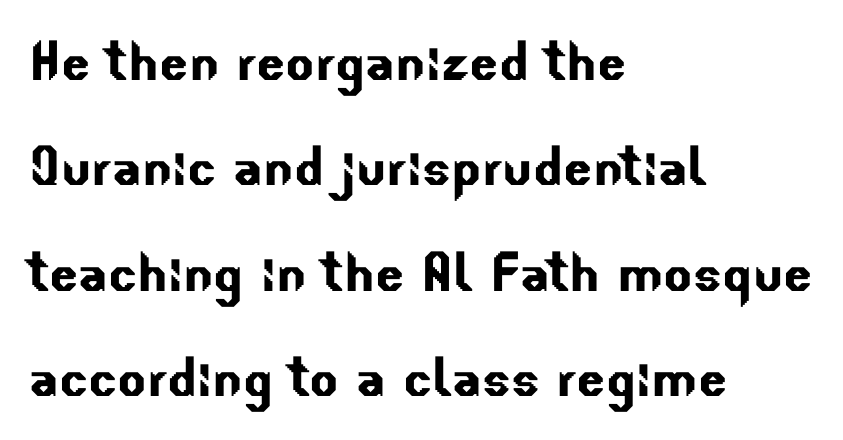
{"serif": "no", "width": "normal", "stroke_contrast": "low", "x_height": "small", "monospaced": "no", "underline": "no", "align": "left", "line_spacing": "normal", "line_spacing_ratio": 1.55, "letter_spacing": "normal", "letter_spacing_em": 0.0, "glyph_px": 68}
